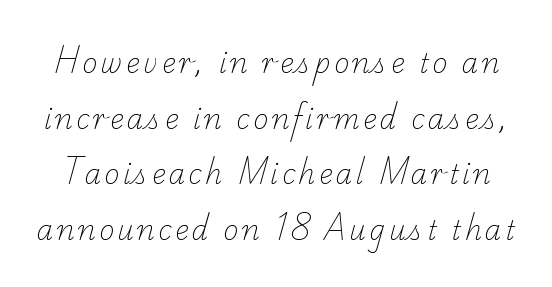
The image shows 26 px text type; set loose line spacing (2.14x), not underlined.
